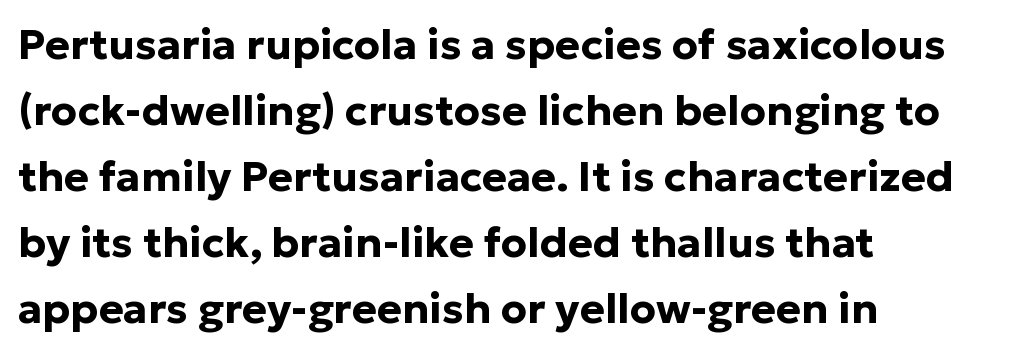
The glyphs are unaccompanied by any horizontal stroke below them. Look at the bottom of the vertical strokes: they stop flat, with no serifs. Italic? Not at all — the glyphs are vertical. How are the letters spaced? Ordinarily, with no added tracking. These words are printed bold, with thick strokes throughout.
